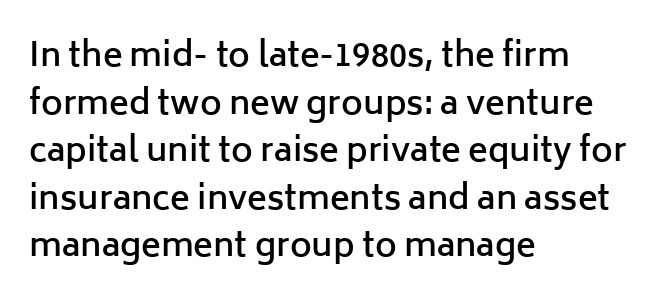
A sans-serif font was chosen for this passage. A semibold gives these letters moderate extra thickness, short of bold. Compared with typical body copy, the letter spacing here is the same. Students, observe: this is what conventionally led text looks like. The specimen reads as upright at a glance.
